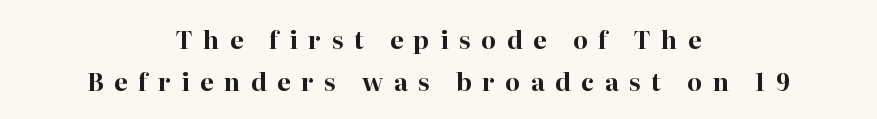
Q: Is the text bold? A: Yes.
Q: Is the text italic (slanted)? A: No, it is upright.
Q: Is the text underlined? A: No.
Q: How is the paragraph aligned? A: Centered.
Q: Is the spacing between letters normal or unusually wide? A: Unusually wide.
